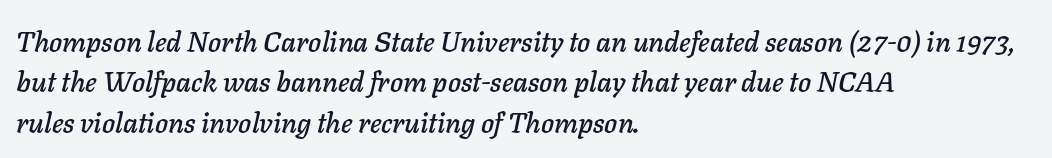
Here the glyphs are tracked normally, forming tight word shapes. Just letters on the line, the space beneath them empty. The lines sit at an ordinary, default distance from one another. The whole block is typeset with a tilt. Compared with a centered layout, this one pins lines to the left instead. This sample has the flowing, uneven cadence of proportional lettering.
